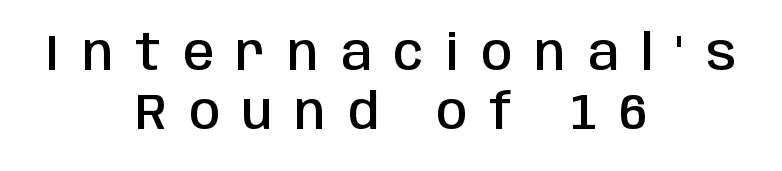
The image shows 50 px semibold, condensed sans-serif type, upright; set centered, line spacing 1.18x, unusually wide letter spacing (+0.45 em), not underlined; low stroke contrast and a large x-height.
